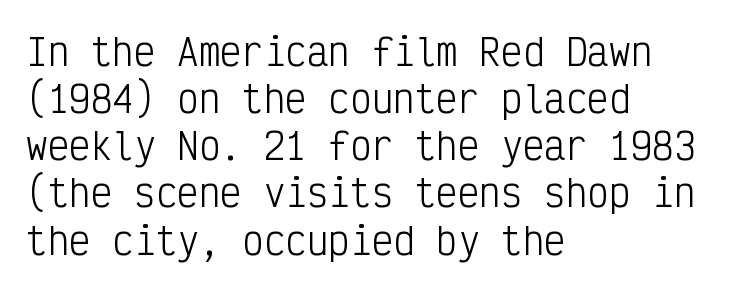
The image shows 36 px light, condensed sans-serif type, upright, monospaced; set left-aligned, normal line spacing (1.31x), normal letter spacing, not underlined; low stroke contrast and a medium x-height.
